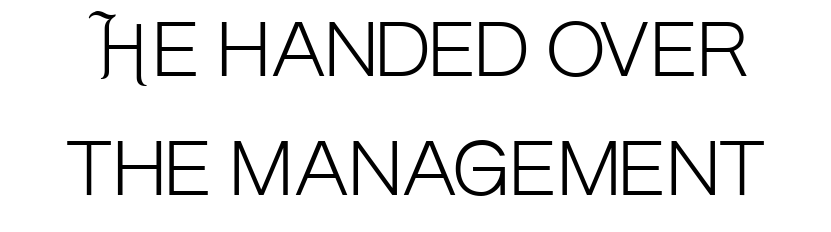
The image shows 72 px light, condensed sans-serif type, upright; set normal line spacing (1.65x), normal letter spacing, not underlined; low stroke contrast and a large x-height.
